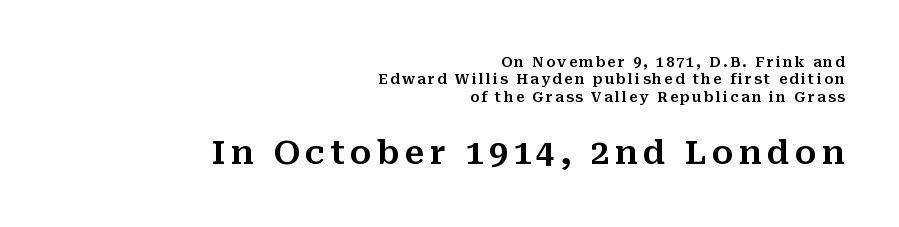
{"serif": "yes", "italic": "no", "width": "normal", "stroke_contrast": "medium", "x_height": "medium", "monospaced": "no", "underline": "no", "align": "right", "line_spacing": "normal", "line_spacing_ratio": 1.25, "larger_block": "second", "size_ratio": 2.36, "glyph_px": 33}
